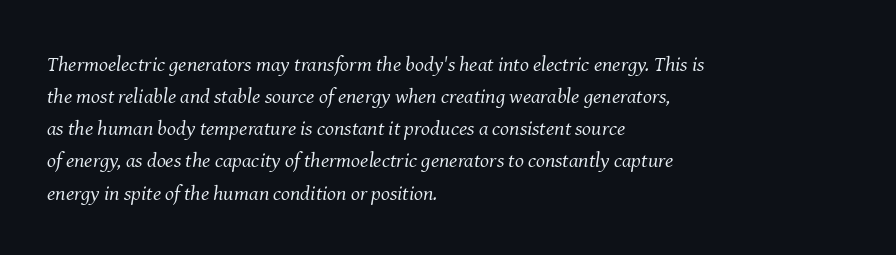
Slanted lettering throughout. Is the letter spacing exaggerated? No — it looks like the ordinary default. Regular leading. Every row of glyphs begins at an identical x-position on the left.
